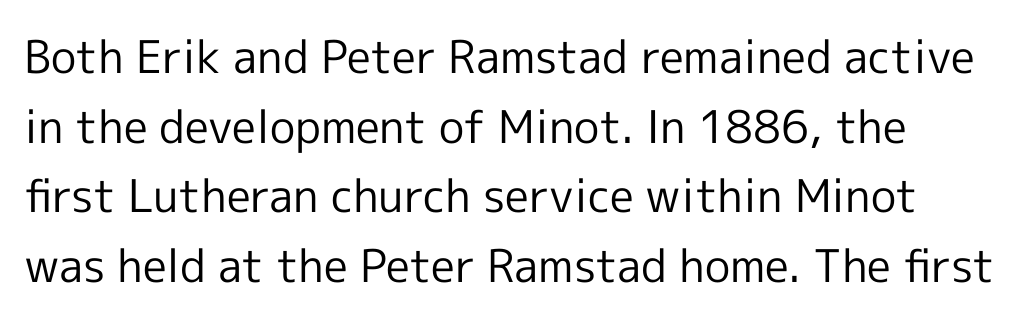
Q: Is the text bold? A: No.
Q: Is the text italic (slanted)? A: No, it is upright.
Q: Is the typeface a serif or a sans-serif typeface? A: Sans-serif.
Q: Is the text underlined? A: No.
Q: How is the paragraph aligned? A: Left-aligned.
Q: Is the spacing between letters normal or unusually wide? A: Normal.
Q: Is the spacing between lines tight, normal or loose? A: Normal.
Q: Width (condensed, normal, or wide)? A: Normal.
Q: x-height? A: Medium.
Q: Monospaced? A: No.
